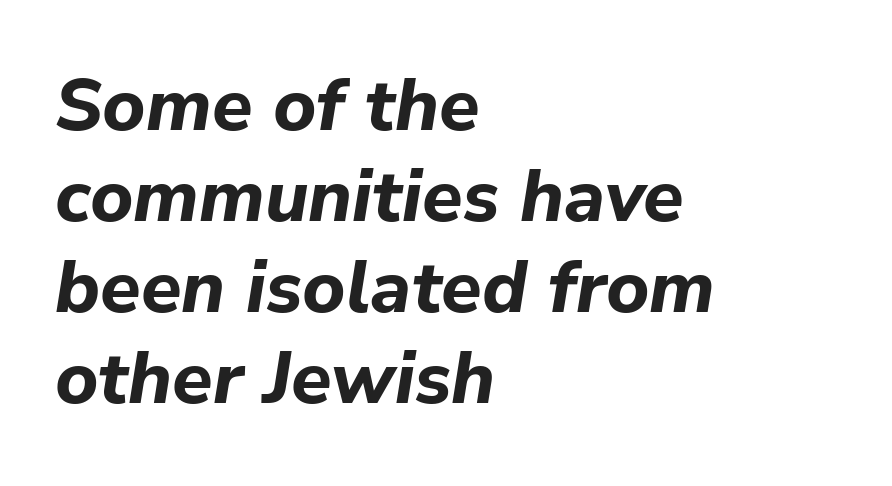
{"italic": "yes", "lean": "right", "slant_degrees": 9, "bold": "yes", "weight": "bold", "width": "normal", "stroke_contrast": "low", "x_height": "medium", "monospaced": "no", "underline": "no", "align": "left", "line_spacing_ratio": 1.23, "letter_spacing": "normal", "letter_spacing_em": 0.0, "glyph_px": 74}
